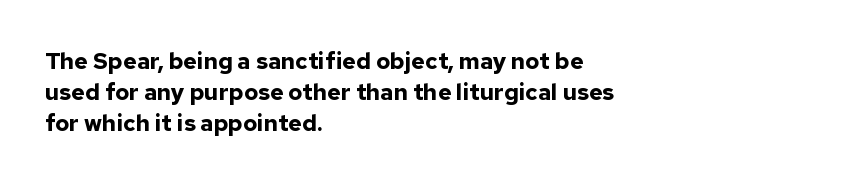
{"italic": "no", "bold": "yes", "underline": "no", "align": "left", "line_spacing": "normal", "line_spacing_ratio": 1.34, "letter_spacing": "normal", "letter_spacing_em": 0.0, "glyph_px": 23}
